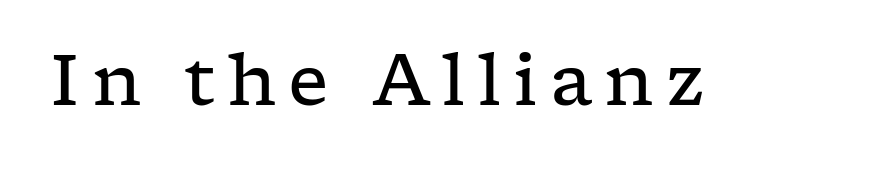
If you drew a line through each stem, it would be perfectly vertical. Any mark beneath the type? The region is blank. The letters advance in unequal steps, a hallmark of proportional type. Compared with a typical body face, this is equally light or lighter still.
